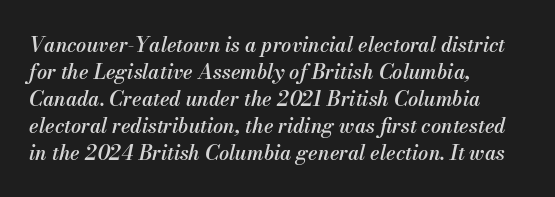
{"italic": "yes", "lean": "right", "slant_degrees": 13, "bold": "semi", "underline": "no", "align": "left", "line_spacing": "normal", "line_spacing_ratio": 1.35, "letter_spacing": "normal", "letter_spacing_em": 0.0, "glyph_px": 20}
